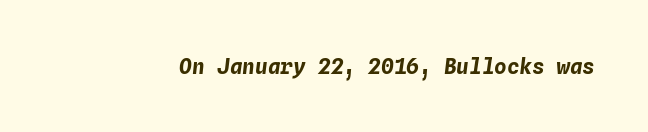
Q: Is the text bold? A: Yes.
Q: Is the text italic (slanted)? A: Yes, it leans right by about 4 degrees.
Q: Is the text underlined? A: No.
Q: Is the spacing between letters normal or unusually wide? A: Normal.
